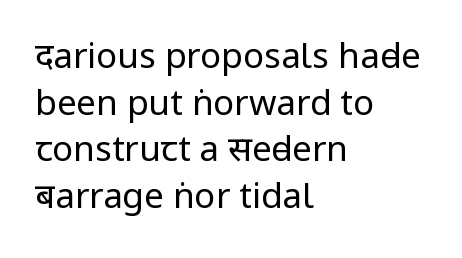
{"serif": "no", "italic": "no", "bold": "no", "weight": "regular", "width": "condensed", "stroke_contrast": "low", "x_height": "large", "monospaced": "no", "underline": "no", "align": "left", "line_spacing": "normal", "line_spacing_ratio": 1.33, "letter_spacing": "normal", "letter_spacing_em": 0.0, "glyph_px": 35}
